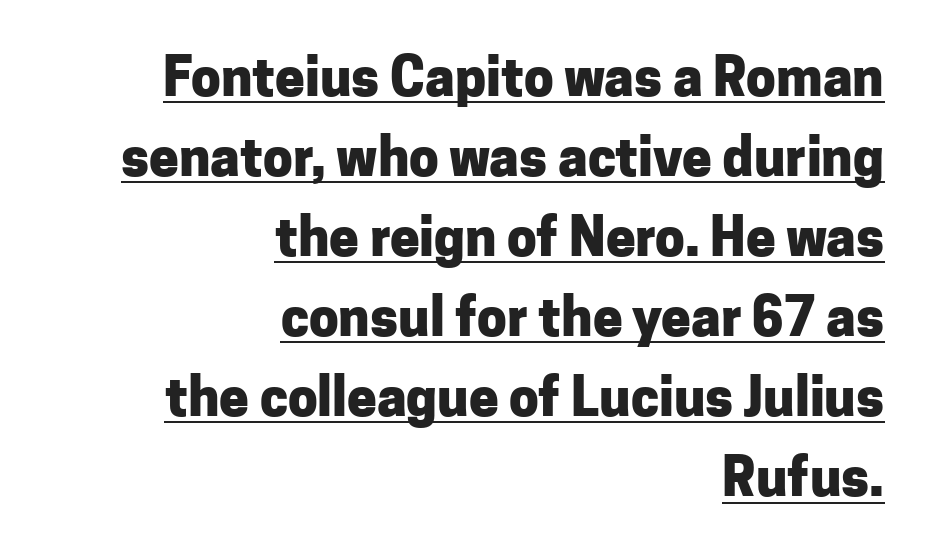
The image shows 53 px heavy sans-serif type, upright; set right-aligned, normal line spacing (1.51x), normal letter spacing, underlined; low stroke contrast and a medium x-height.
